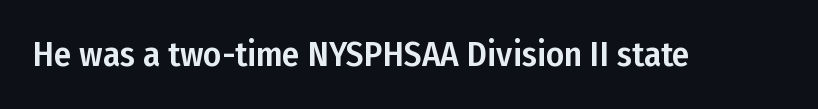
{"serif": "no", "italic": "no", "width": "condensed", "stroke_contrast": "low", "x_height": "medium", "monospaced": "no", "underline": "no", "letter_spacing": "normal", "letter_spacing_em": 0.0, "glyph_px": 35}
